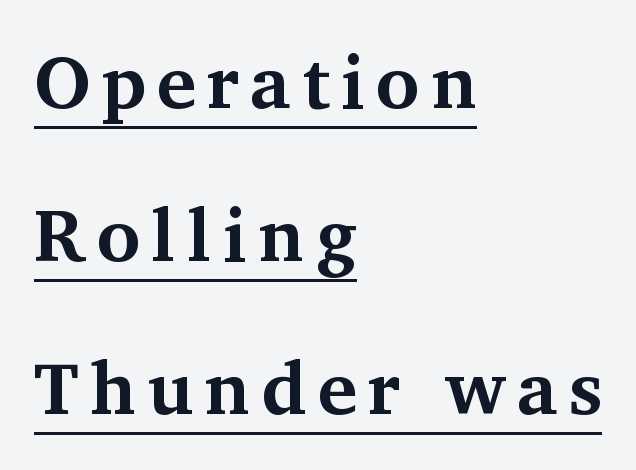
The image shows 74 px bold serif type, upright; set left-aligned, loose line spacing (2.07x), underlined; medium stroke contrast and a medium x-height.
